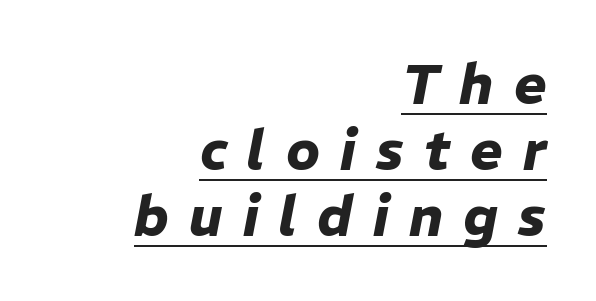
Notice how a bar underscores the lettering throughout. Think of a printed novel: that variable character pitch is what you see here. Tracking here is generous; glyphs stand well apart from one another. Caption: multi-line text, flush right, ragged left.
